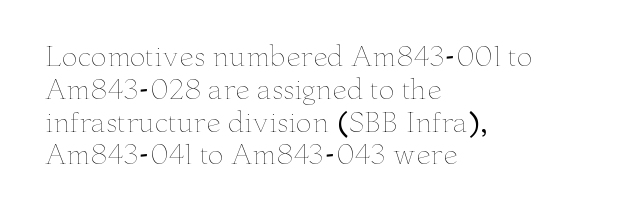
The image shows 26 px text type, upright; set left-aligned, normal line spacing (1.26x), normal letter spacing, not underlined.
